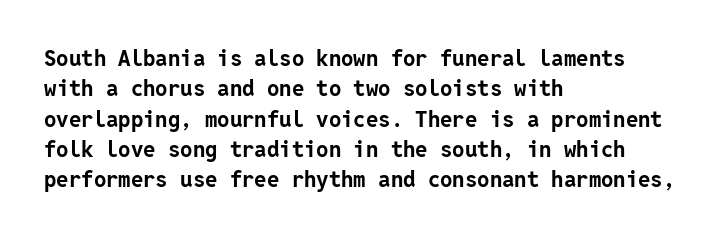
Q: Is the text bold? A: Yes.
Q: Is the text italic (slanted)? A: No, it is upright.
Q: Is the text underlined? A: No.
Q: How is the paragraph aligned? A: Left-aligned.
Q: Is the spacing between letters normal or unusually wide? A: Normal.
Q: Is the spacing between lines tight, normal or loose? A: Normal.
